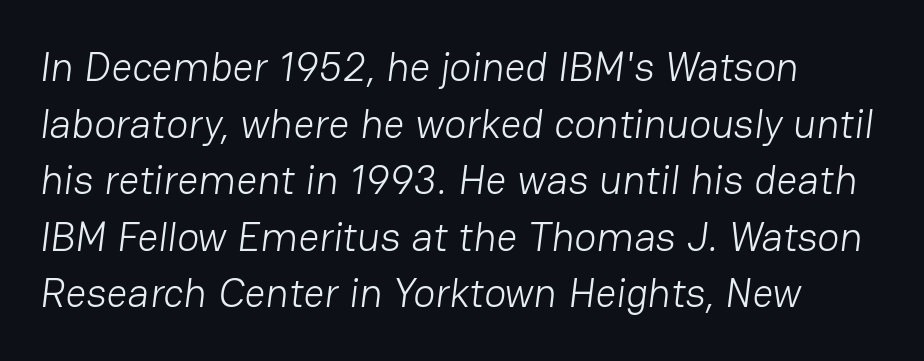
The image shows 41 px light sans-serif type; set left-aligned, normal line spacing (1.38x), normal letter spacing, not underlined; low stroke contrast and a medium x-height.
